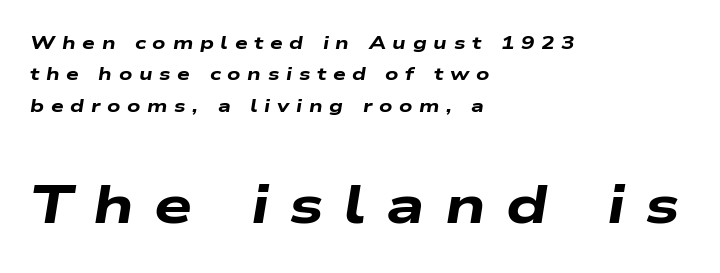
The image shows 54 px heavy, wide type, italic (leaning right); set left-aligned, line spacing 1.75x, unusually wide letter spacing (+0.37 em), not underlined; the second (bottom) block is 3.0x larger; low stroke contrast and a medium x-height.
